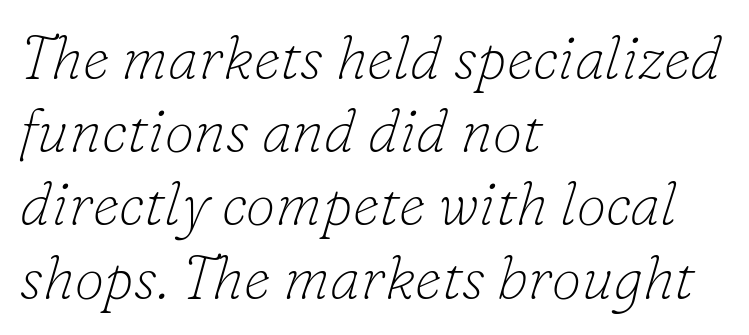
{"serif": "yes", "italic": "yes", "lean": "right", "slant_degrees": 16, "bold": "no", "weight": "thin", "width": "normal", "stroke_contrast": "low", "x_height": "small", "monospaced": "no", "underline": "no", "align": "left", "line_spacing_ratio": 1.22, "letter_spacing": "normal", "letter_spacing_em": 0.0, "glyph_px": 60}
